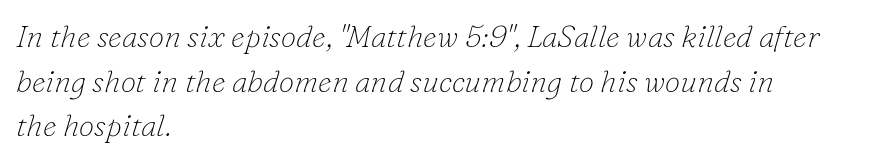
The image shows 31 px thin serif type, italic (leaning right); set left-aligned, normal line spacing (1.44x), normal letter spacing, not underlined; low stroke contrast and a small x-height.
